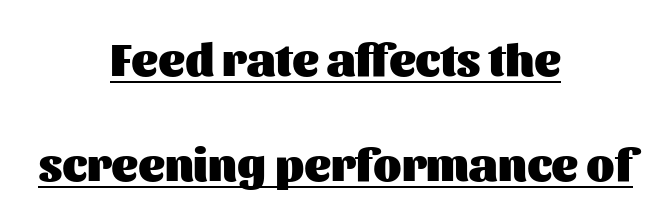
Q: Is the text bold? A: Yes.
Q: Is the text italic (slanted)? A: No, it is upright.
Q: Is the typeface a serif or a sans-serif typeface? A: Sans-serif.
Q: Is the text underlined? A: Yes.
Q: How is the paragraph aligned? A: Centered.
Q: Is the spacing between letters normal or unusually wide? A: Normal.
Q: Is the spacing between lines tight, normal or loose? A: Loose.
Q: Width (condensed, normal, or wide)? A: Normal.
Q: Stroke contrast? A: Medium.
Q: x-height? A: Medium.
Q: Monospaced? A: No.
